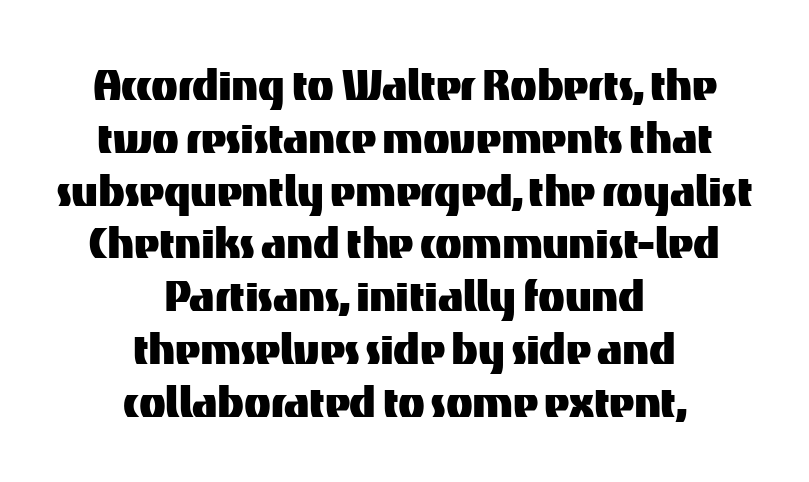
The image shows 55 px sans-serif type, upright; set centered, tight line spacing (0.96x), normal letter spacing, not underlined; medium stroke contrast and a medium x-height.
